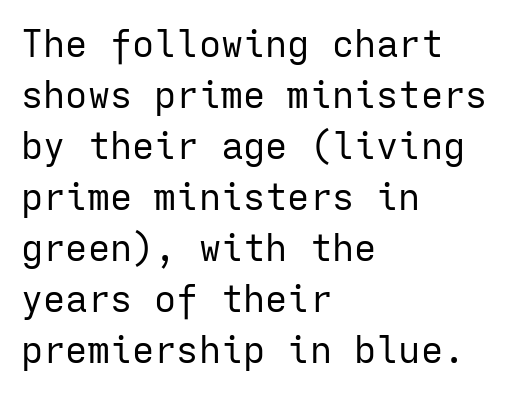
The image shows 37 px regular-weight sans-serif type, upright, monospaced; set left-aligned, normal line spacing (1.38x), normal letter spacing, not underlined; low stroke contrast and a medium x-height.
